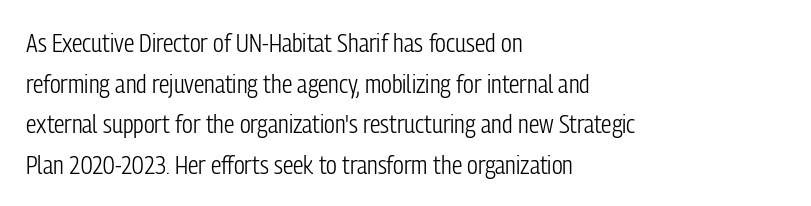
The image shows 26 px text type, upright; set left-aligned, normal line spacing (1.56x), normal letter spacing, not underlined.
